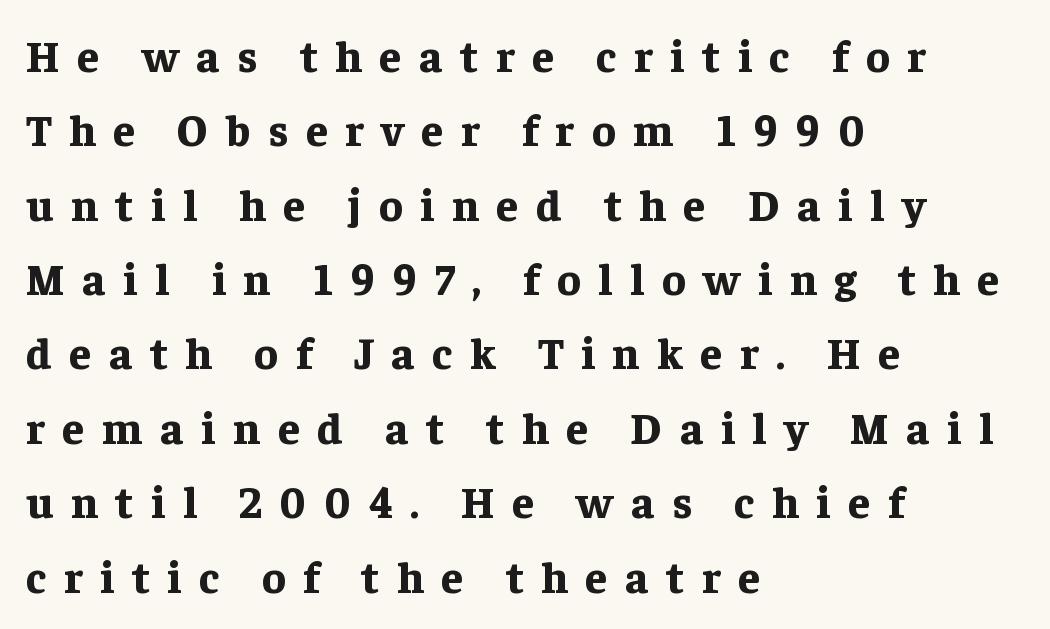
Q: Is the text bold? A: Yes.
Q: Is the text italic (slanted)? A: No, it is upright.
Q: Is the typeface a serif or a sans-serif typeface? A: Serif.
Q: Is the text underlined? A: No.
Q: How is the paragraph aligned? A: Left-aligned.
Q: Is the spacing between letters normal or unusually wide? A: Unusually wide.
Q: Is the spacing between lines tight, normal or loose? A: Normal.
Q: Width (condensed, normal, or wide)? A: Normal.
Q: Stroke contrast? A: Low.
Q: x-height? A: Medium.
Q: Monospaced? A: No.
